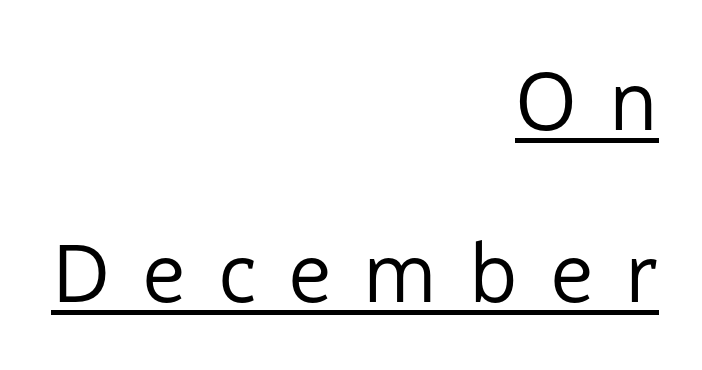
The image shows 80 px regular-weight sans-serif type, upright; set right-aligned, loose line spacing (2.15x), unusually wide letter spacing (+0.4 em), underlined; low stroke contrast and a medium x-height.
